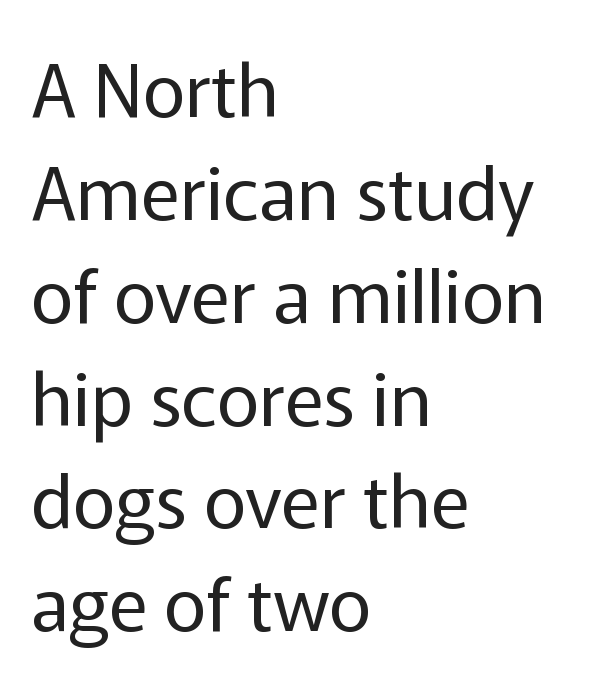
Q: Is the text bold? A: No.
Q: Is the text italic (slanted)? A: No, it is upright.
Q: Is the typeface a serif or a sans-serif typeface? A: Sans-serif.
Q: Is the text underlined? A: No.
Q: How is the paragraph aligned? A: Left-aligned.
Q: Is the spacing between letters normal or unusually wide? A: Normal.
Q: Is the spacing between lines tight, normal or loose? A: Normal.
Q: Width (condensed, normal, or wide)? A: Normal.
Q: Stroke contrast? A: Low.
Q: x-height? A: Medium.
Q: Monospaced? A: No.
